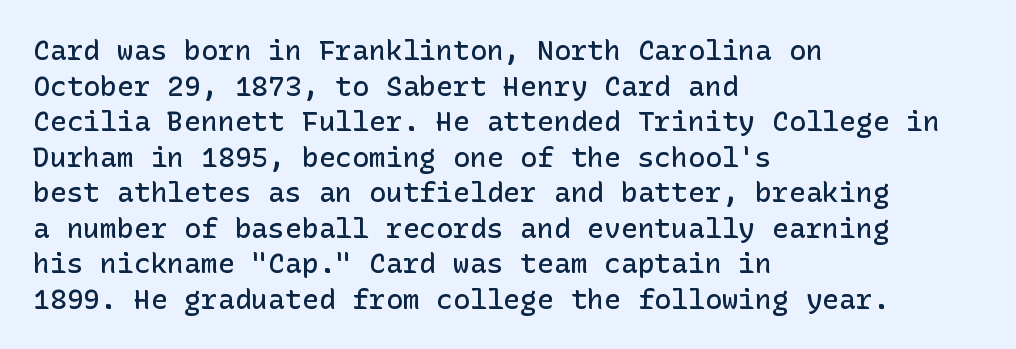
Compared with an ordinary text face, these strokes are moderately heavier — a semibold. The text was rendered using a sans face with plain stroke endings. Line spacing here is normal. No italicization has been applied; the sample stays upright. No extra tracking has been applied to these lines.
